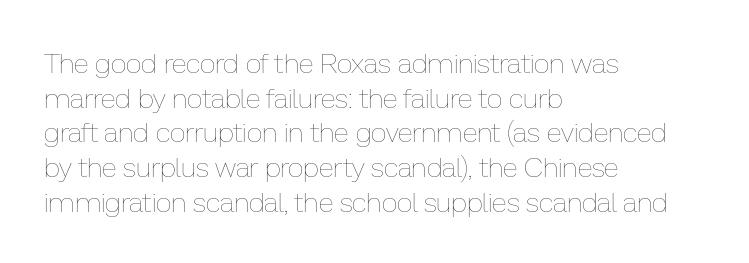
Here the designer chose a conventional face with non-uniform glyph widths. Weight: regular or lighter. The type is set solid horizontally, with unmodified tracking. The glyphs are unaccompanied by any horizontal stroke below them. This is the regular roman posture of the typeface. Visually the block forms a straight wall on the left and a jagged coastline on the right.
